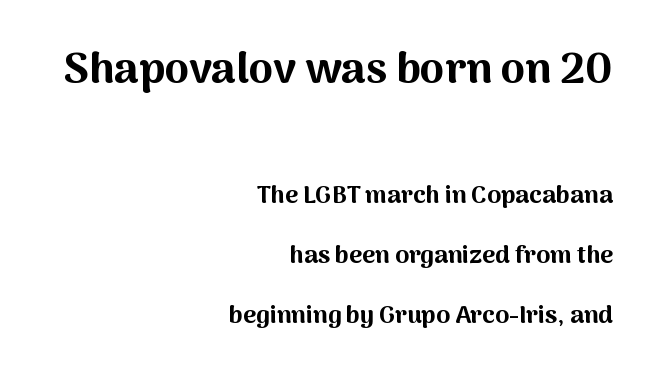
Q: Is the text bold? A: Yes.
Q: Is the text italic (slanted)? A: No, it is upright.
Q: Is the typeface a serif or a sans-serif typeface? A: Sans-serif.
Q: Is the text underlined? A: No.
Q: How is the paragraph aligned? A: Right-aligned.
Q: Is the spacing between letters normal or unusually wide? A: Normal.
Q: Is the spacing between lines tight, normal or loose? A: Loose.
Q: Which block of text is set in a larger size, the first (top) or the second (bottom)? A: The first (top) one.
Q: Width (condensed, normal, or wide)? A: Normal.
Q: Stroke contrast? A: Medium.
Q: x-height? A: Medium.
Q: Monospaced? A: No.
